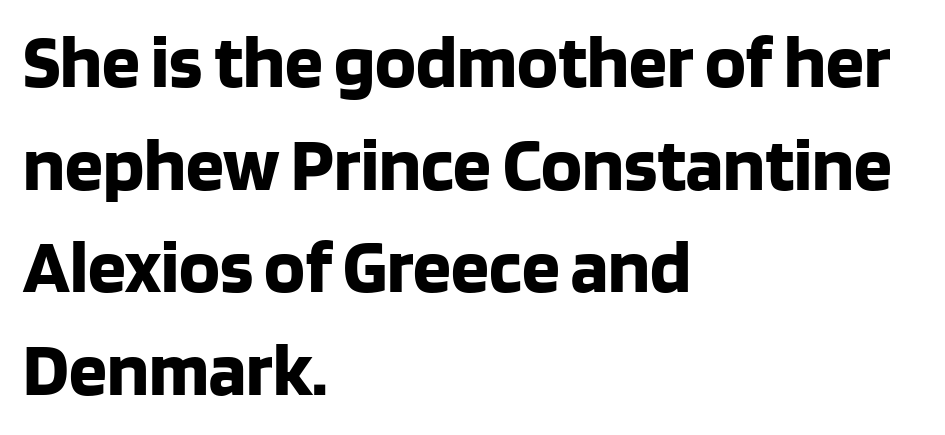
The image shows 76 px bold sans-serif type, upright; set left-aligned, normal line spacing (1.35x), normal letter spacing, not underlined; low stroke contrast and a large x-height.
